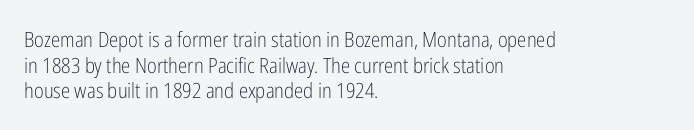
Q: Is the text bold? A: No.
Q: Is the text italic (slanted)? A: No, it is upright.
Q: Is the text underlined? A: No.
Q: How is the paragraph aligned? A: Left-aligned.
Q: Is the spacing between letters normal or unusually wide? A: Normal.
